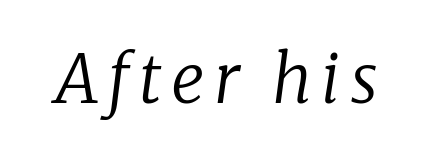
Q: Is the text bold? A: No.
Q: Is the text italic (slanted)? A: Yes, it leans right by about 8 degrees.
Q: Is the typeface a serif or a sans-serif typeface? A: Serif.
Q: Is the text underlined? A: No.
Q: Width (condensed, normal, or wide)? A: Normal.
Q: Stroke contrast? A: Low.
Q: x-height? A: Medium.
Q: Monospaced? A: No.
